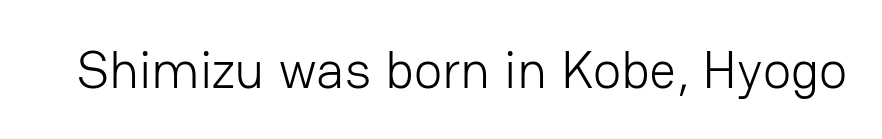
Varying glyph widths throughout — classic text-font behaviour. This sample uses a sans-serif face. Heaviness? Minimal to ordinary, like unemphasized prose. The foot of each line stays bare and open. The gaps between neighbouring characters are ordinary and unremarkable.
